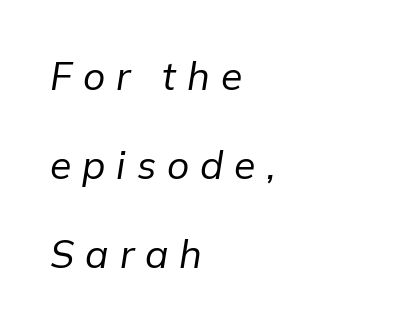
The image shows 39 px regular-weight type, italic (leaning right); set left-aligned, loose line spacing (2.28x), unusually wide letter spacing (+0.28 em), not underlined; low stroke contrast and a medium x-height.
